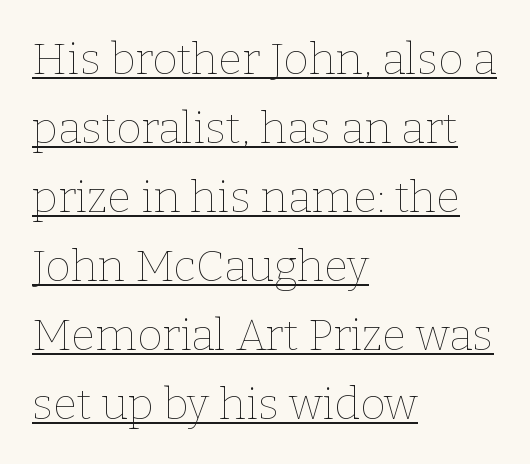
The image shows 44 px thin type, upright; set left-aligned, normal line spacing (1.57x), normal letter spacing, underlined; low stroke contrast and a medium x-height.
